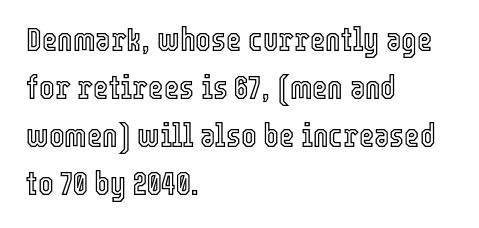
Is there any slant? The stems are plumb. Between one letter and the next there's only the usual sliver of space. The setting favours the left margin, as ordinary paragraphs usually do. Is this a fixed-width face? No — the glyphs have proportional, varying widths. Quick note: underline off.
